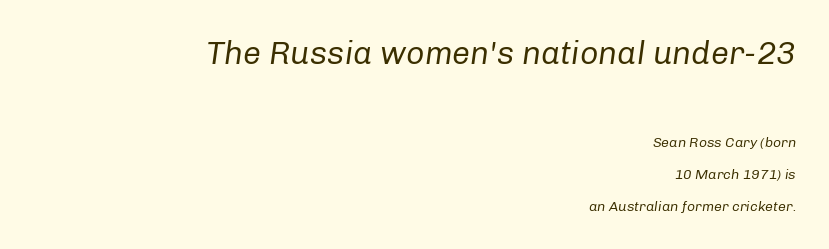
Q: Is the text bold? A: No.
Q: Is the text italic (slanted)? A: Yes, it leans right by about 8 degrees.
Q: Is the text underlined? A: No.
Q: How is the paragraph aligned? A: Right-aligned.
Q: Is the spacing between letters normal or unusually wide? A: Normal.
Q: Is the spacing between lines tight, normal or loose? A: Loose.
Q: Which block of text is set in a larger size, the first (top) or the second (bottom)? A: The first (top) one.
Q: Width (condensed, normal, or wide)? A: Normal.
Q: Stroke contrast? A: Low.
Q: x-height? A: Medium.
Q: Monospaced? A: No.
